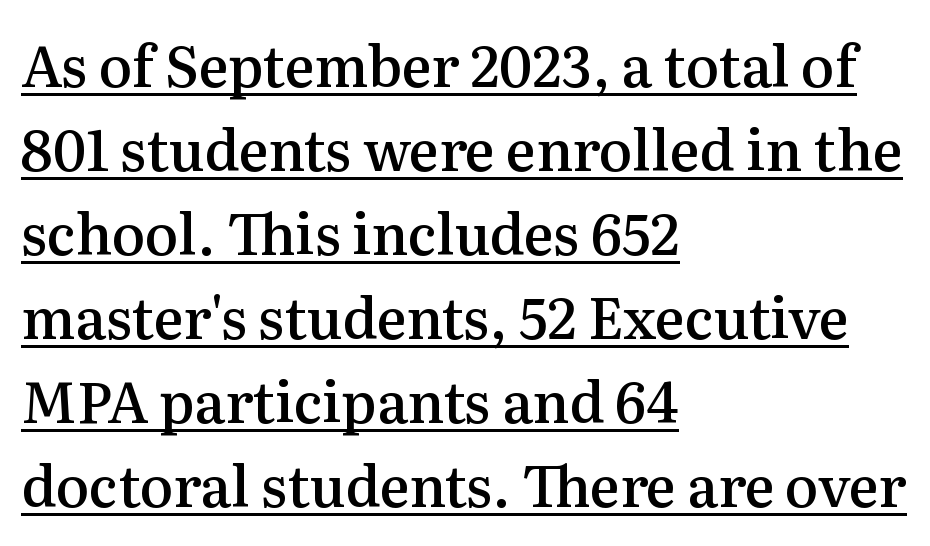
The image shows 56 px semibold serif type, upright; set left-aligned, normal line spacing (1.5x), normal letter spacing, underlined; medium stroke contrast and a medium x-height.
